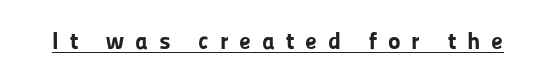
Like a heading marked for emphasis, these lines bear an underscore. No italicization has been applied; the sample stays upright. The gaps between neighbouring characters are conspicuously large. Notice how thick the strokes are: this is what a full bold looks like.
